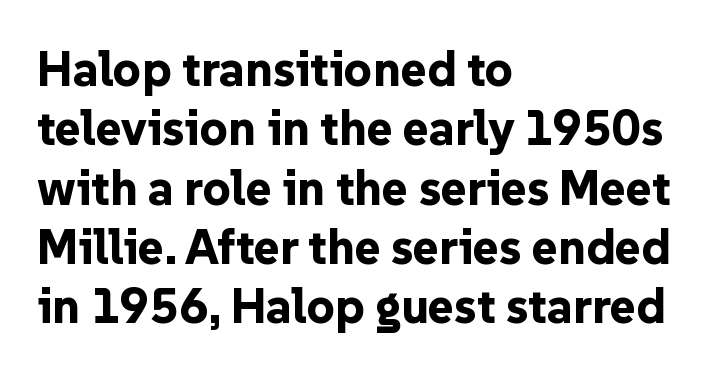
{"serif": "no", "italic": "no", "bold": "yes", "weight": "bold", "width": "normal", "stroke_contrast": "low", "x_height": "medium", "monospaced": "no", "underline": "no", "align": "left", "line_spacing_ratio": 1.21, "letter_spacing": "normal", "letter_spacing_em": 0.0, "glyph_px": 49}
